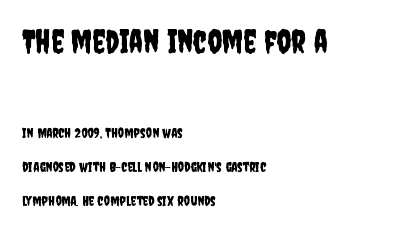
Line spacing here is loose. Looks like regular typesetting: each glyph gets only the width it needs. Quick note: not italic, upright. Tracking value appears to be zero — textbook default spacing.
